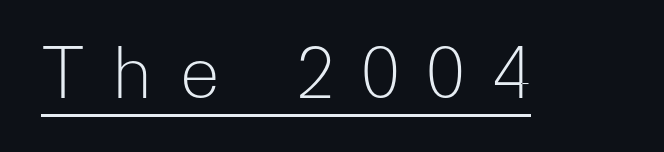
Q: Is the text bold? A: No.
Q: Is the text italic (slanted)? A: No, it is upright.
Q: Is the typeface a serif or a sans-serif typeface? A: Sans-serif.
Q: Is the text underlined? A: Yes.
Q: Is the spacing between letters normal or unusually wide? A: Unusually wide.
Q: Width (condensed, normal, or wide)? A: Normal.
Q: Stroke contrast? A: Low.
Q: x-height? A: Medium.
Q: Monospaced? A: No.
